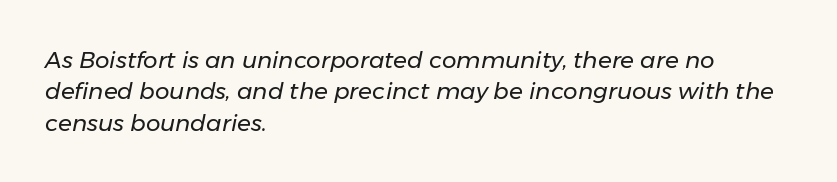
{"italic": "yes", "lean": "right", "slant_degrees": 11, "bold": "no", "underline": "no", "align": "left", "line_spacing": "normal", "line_spacing_ratio": 1.36, "letter_spacing": "normal", "letter_spacing_em": 0.0, "glyph_px": 23}
